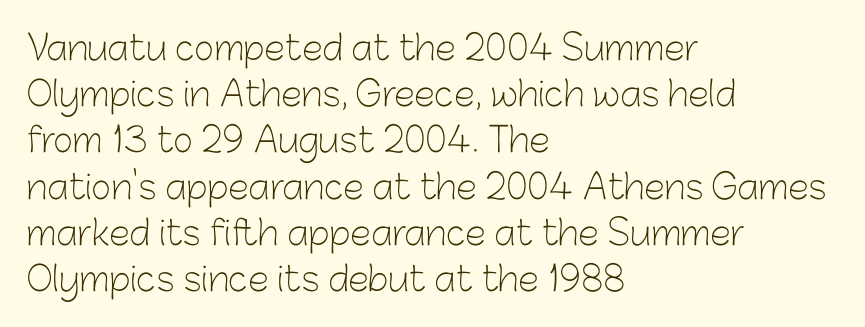
{"serif": "no", "italic": "no", "bold": "no", "weight": "light", "width": "normal", "stroke_contrast": "low", "x_height": "medium", "monospaced": "no", "underline": "no", "align": "left", "line_spacing": "normal", "line_spacing_ratio": 1.36, "letter_spacing": "normal", "letter_spacing_em": 0.0, "glyph_px": 34}
